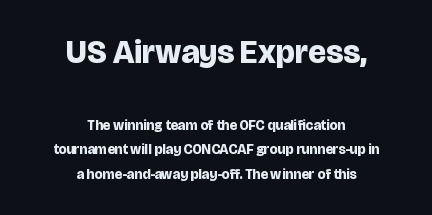
Q: Is the text bold? A: Yes.
Q: Is the text italic (slanted)? A: No, it is upright.
Q: Is the typeface a serif or a sans-serif typeface? A: Sans-serif.
Q: Is the text underlined? A: No.
Q: How is the paragraph aligned? A: Centered.
Q: Is the spacing between letters normal or unusually wide? A: Normal.
Q: Which block of text is set in a larger size, the first (top) or the second (bottom)? A: The first (top) one.
Q: Width (condensed, normal, or wide)? A: Normal.
Q: Stroke contrast? A: Low.
Q: x-height? A: Large.
Q: Monospaced? A: No.
